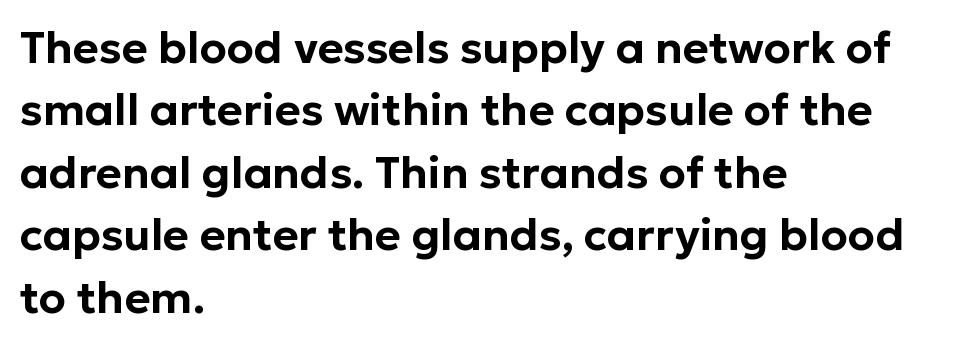
Line beginnings align vertically; line endings do not. You could call the tracking neutral — neither tight nor loose. The lines sit at an ordinary, default distance from one another. Each row of text sits above clean, open space.
